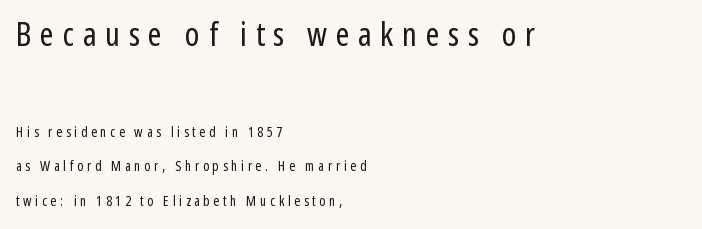
Q: Is the text bold? A: No.
Q: Is the text italic (slanted)? A: No, it is upright.
Q: Is the typeface a serif or a sans-serif typeface? A: Sans-serif.
Q: Is the text underlined? A: No.
Q: How is the paragraph aligned? A: Left-aligned.
Q: Is the spacing between letters normal or unusually wide? A: Unusually wide.
Q: Is the spacing between lines tight, normal or loose? A: Loose.
Q: Which block of text is set in a larger size, the first (top) or the second (bottom)? A: The first (top) one.
Q: Width (condensed, normal, or wide)? A: Condensed.
Q: Stroke contrast? A: Low.
Q: x-height? A: Medium.
Q: Monospaced? A: No.
